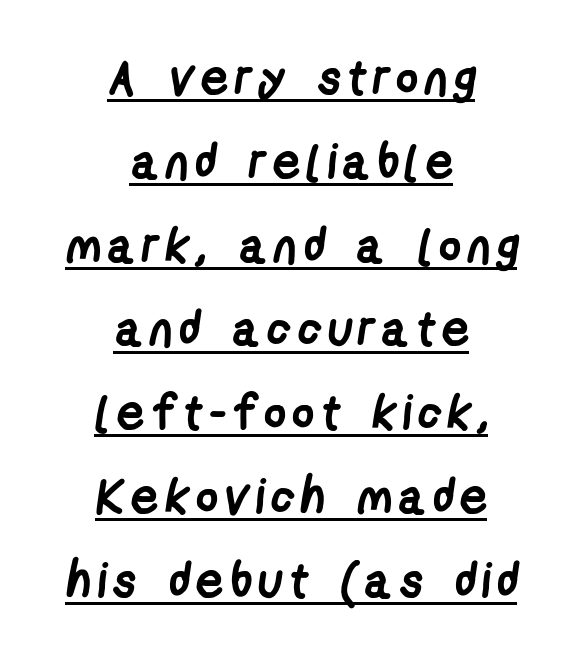
Letterform terminals end flat and unadorned throughout the passage. In designer terms, the underline attribute is active on this setting. The rag falls on both sides of this text block equally. The font is running at its bold setting.
